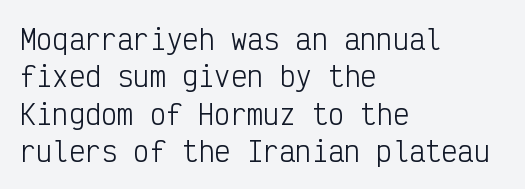
{"italic": "no", "bold": "no", "underline": "no", "align": "left", "line_spacing": "normal", "line_spacing_ratio": 1.38, "letter_spacing": "normal", "letter_spacing_em": 0.0, "glyph_px": 27}
